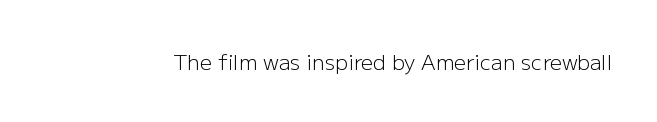
Q: Is the text bold? A: No.
Q: Is the text italic (slanted)? A: No, it is upright.
Q: Is the text underlined? A: No.
Q: Is the spacing between letters normal or unusually wide? A: Normal.
